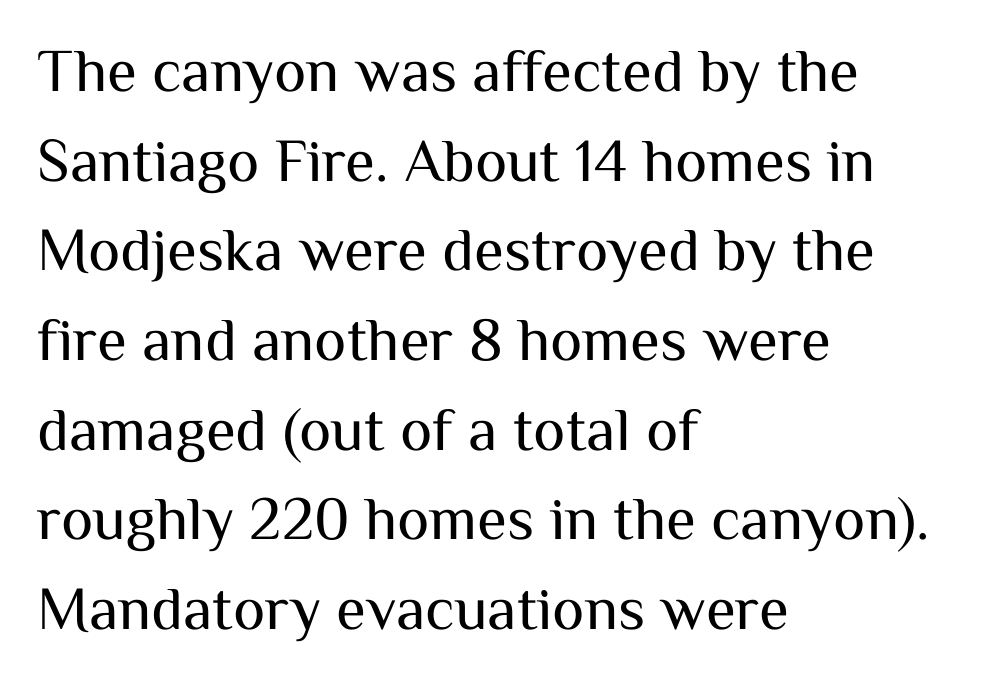
Q: Is the text bold? A: No.
Q: Is the text italic (slanted)? A: No, it is upright.
Q: Is the typeface a serif or a sans-serif typeface? A: Sans-serif.
Q: Is the text underlined? A: No.
Q: How is the paragraph aligned? A: Left-aligned.
Q: Is the spacing between letters normal or unusually wide? A: Normal.
Q: Is the spacing between lines tight, normal or loose? A: Normal.
Q: Width (condensed, normal, or wide)? A: Normal.
Q: Stroke contrast? A: Medium.
Q: x-height? A: Medium.
Q: Monospaced? A: No.
